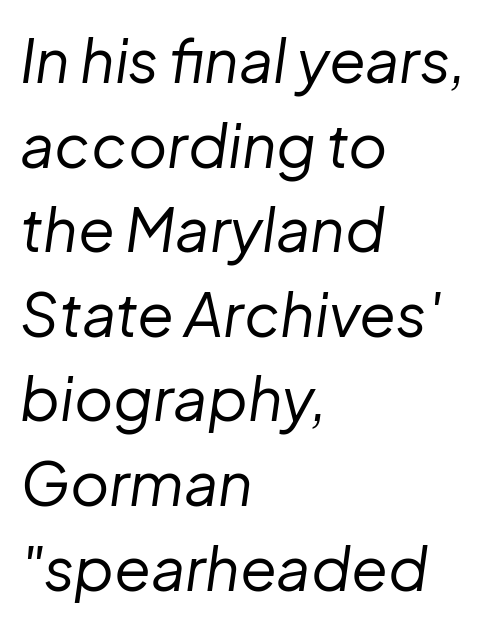
Has an underline been added? It has not. Compared with typical paragraphs, the rows here are spaced about the same. The letters advance in unequal steps, a hallmark of proportional type. No extra ink here — the face is not bold. This rendering uses left alignment, leaving the right contour irregular.
